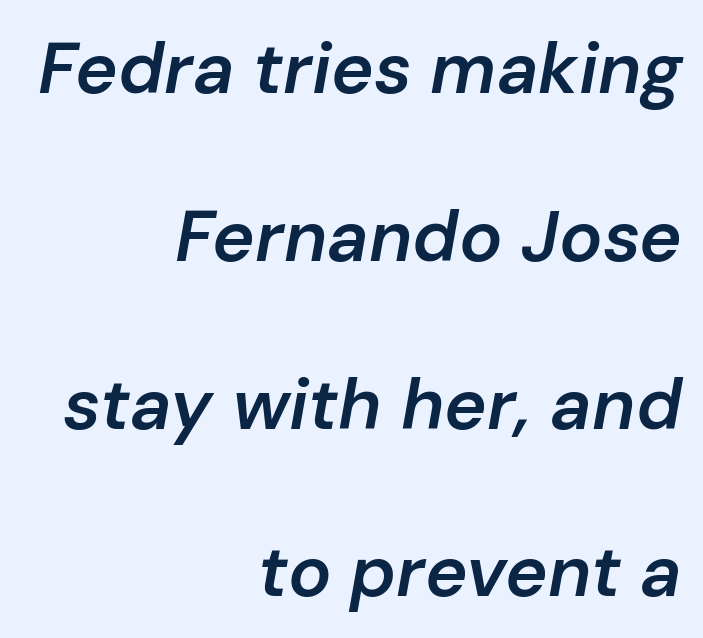
{"italic": "yes", "lean": "right", "slant_degrees": 10, "bold": "semi", "weight": "semibold", "width": "normal", "stroke_contrast": "low", "x_height": "medium", "monospaced": "no", "underline": "no", "align": "right", "line_spacing": "loose", "line_spacing_ratio": 2.33, "letter_spacing": "normal", "letter_spacing_em": 0.0, "glyph_px": 72}
